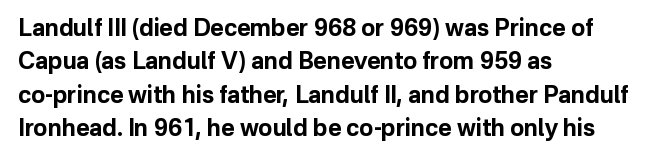
Every letter is thick-stroked: bold, no question. The space directly below the letters is spotless. How would I describe the line gaps? Plain and ordinary. A classic flush-left, rag-right setting is used for this passage. The specimen reads as upright at a glance.
